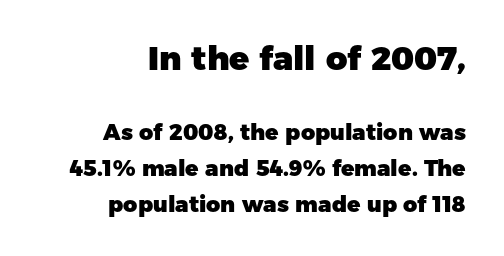
{"serif": "no", "italic": "no", "bold": "yes", "weight": "heavy", "width": "normal", "stroke_contrast": "low", "x_height": "medium", "monospaced": "no", "underline": "no", "align": "right", "line_spacing": "normal", "line_spacing_ratio": 1.63, "letter_spacing": "normal", "letter_spacing_em": 0.0, "larger_block": "first", "size_ratio": 1.5, "glyph_px": 33}
